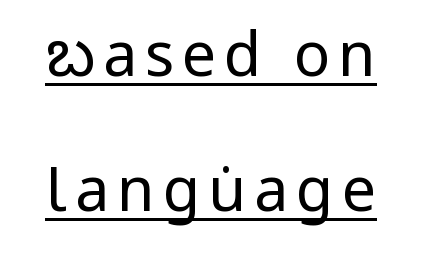
{"serif": "no", "italic": "no", "bold": "no", "weight": "regular", "width": "condensed", "stroke_contrast": "low", "x_height": "large", "monospaced": "no", "underline": "yes", "line_spacing": "loose", "line_spacing_ratio": 2.22, "glyph_px": 61}
